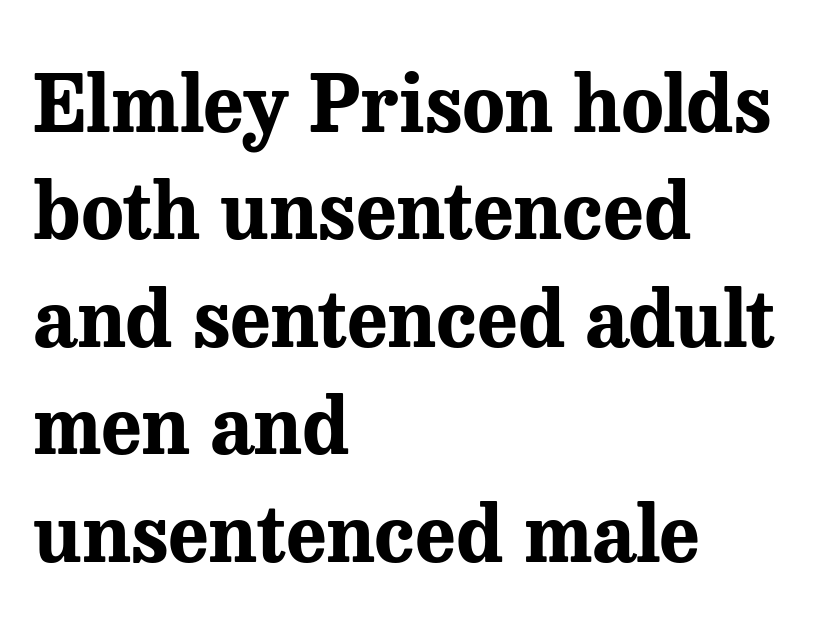
This is serif lettering, the kind often seen in printed books. Lines of text with bare space underneath. The passage shown is typed in a proportional face where columns would drift. A typesetter would mark this as roman, not italic.
